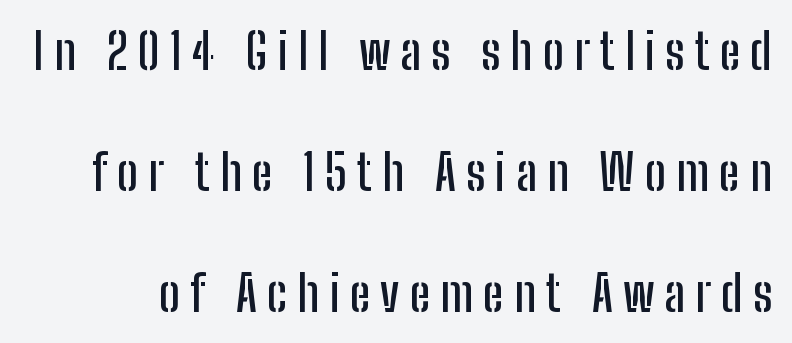
The glyphs are unaccompanied by any horizontal stroke below them. You could not count columns in this text — the font is proportionally spaced. Display-style spreading of the glyphs; the letterfit is very open. Quick note: interline space is abundant. This sample uses a sans-serif face. A typesetter would mark this as roman, not italic.
